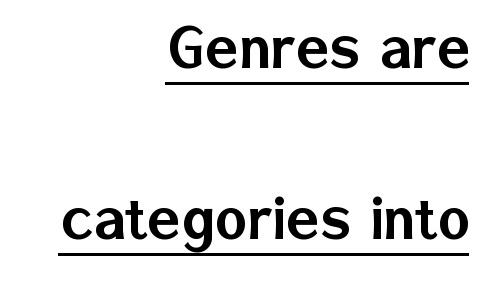
{"serif": "no", "italic": "no", "width": "normal", "stroke_contrast": "low", "x_height": "medium", "monospaced": "no", "underline": "yes", "align": "right", "line_spacing": "loose", "line_spacing_ratio": 2.48, "letter_spacing": "normal", "letter_spacing_em": 0.0, "glyph_px": 69}
